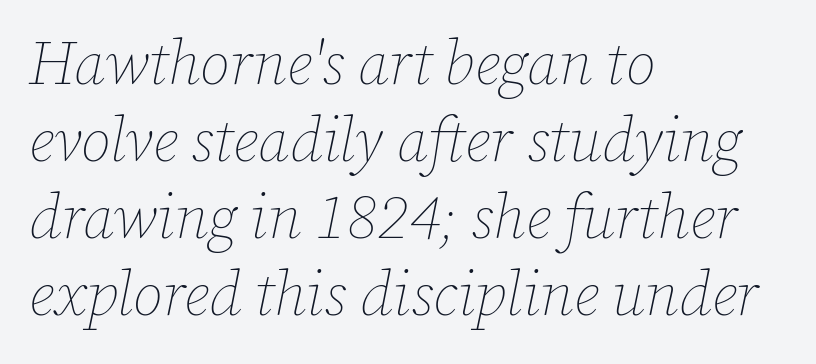
{"italic": "yes", "lean": "right", "slant_degrees": 12, "bold": "no", "weight": "thin", "width": "normal", "stroke_contrast": "low", "x_height": "medium", "monospaced": "no", "underline": "no", "align": "left", "line_spacing": "normal", "line_spacing_ratio": 1.26, "letter_spacing": "normal", "letter_spacing_em": 0.0, "glyph_px": 61}
